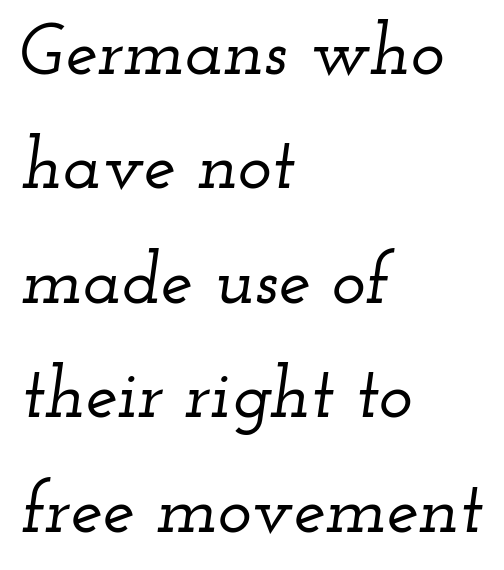
{"serif": "yes", "italic": "yes", "lean": "right", "slant_degrees": 12, "width": "wide", "stroke_contrast": "low", "x_height": "small", "monospaced": "no", "underline": "no", "align": "left", "line_spacing": "normal", "line_spacing_ratio": 1.59, "letter_spacing": "normal", "letter_spacing_em": 0.0, "glyph_px": 72}
